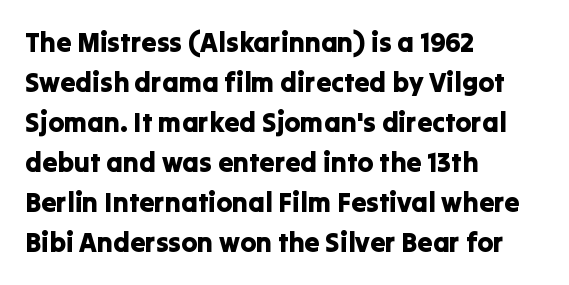
Q: Is the text italic (slanted)? A: No, it is upright.
Q: Is the text underlined? A: No.
Q: How is the paragraph aligned? A: Left-aligned.
Q: Is the spacing between letters normal or unusually wide? A: Normal.
Q: Is the spacing between lines tight, normal or loose? A: Normal.
